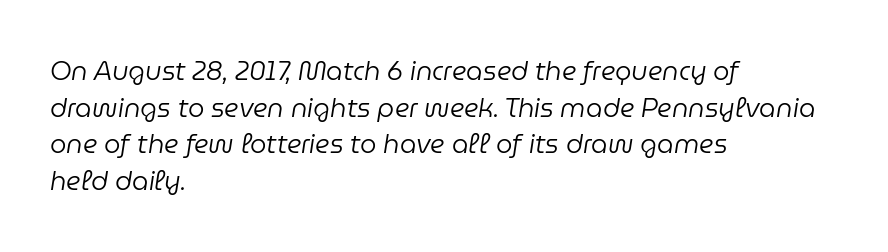
Q: Is the text bold? A: No.
Q: Is the text italic (slanted)? A: Yes, it leans right by about 9 degrees.
Q: Is the text underlined? A: No.
Q: How is the paragraph aligned? A: Left-aligned.
Q: Is the spacing between letters normal or unusually wide? A: Normal.
Q: Is the spacing between lines tight, normal or loose? A: Normal.
